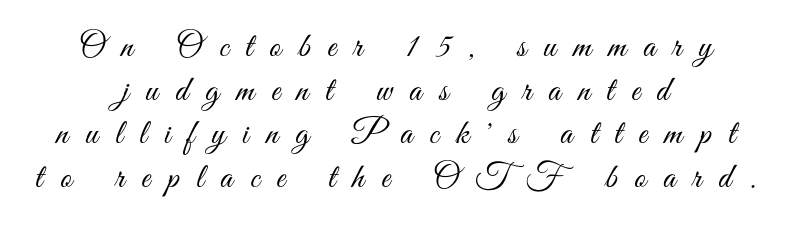
Each letter keeps its own natural width here, so spacing adapts to shape. The line texture is sparse and dotted thanks to wide tracking. The string is rendered with underlining switched off. Both edges are ragged and mirror each other, which tells us the setting is centered.
